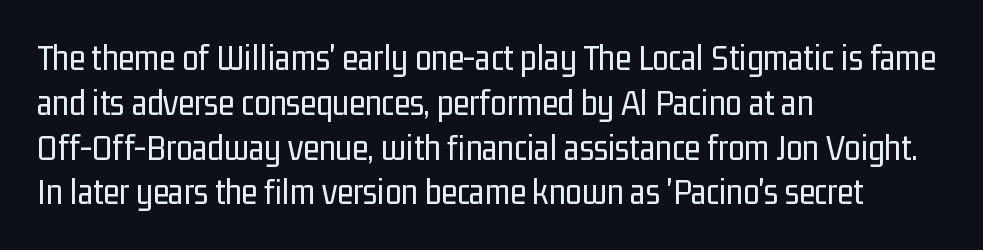
Q: Is the text bold? A: No.
Q: Is the text italic (slanted)? A: No, it is upright.
Q: Is the typeface a serif or a sans-serif typeface? A: Sans-serif.
Q: Is the text underlined? A: No.
Q: How is the paragraph aligned? A: Left-aligned.
Q: Is the spacing between letters normal or unusually wide? A: Normal.
Q: Width (condensed, normal, or wide)? A: Condensed.
Q: Stroke contrast? A: Low.
Q: x-height? A: Medium.
Q: Monospaced? A: No.
